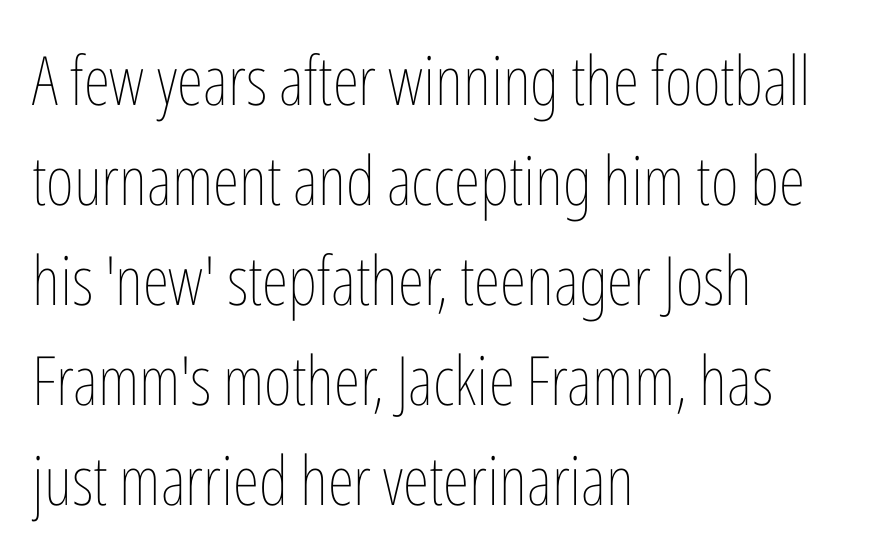
Italic? Not at all — the glyphs are vertical. Reading down the column, the eye jumps a familiar distance to each next line. A clean baseline with only descenders dipping below it. Is the stroke heavy? The answer is a plain regular-or-lighter. The type is set solid horizontally, with unmodified tracking. Character widths vary here, with narrow letters taking less room than wide ones.
